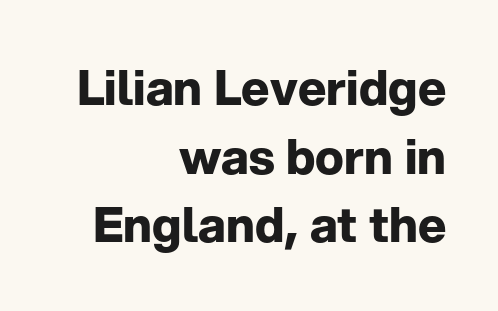
Q: Is the text bold? A: Yes.
Q: Is the text italic (slanted)? A: No, it is upright.
Q: Is the typeface a serif or a sans-serif typeface? A: Sans-serif.
Q: Is the text underlined? A: No.
Q: How is the paragraph aligned? A: Right-aligned.
Q: Is the spacing between letters normal or unusually wide? A: Normal.
Q: Is the spacing between lines tight, normal or loose? A: Normal.
Q: Width (condensed, normal, or wide)? A: Normal.
Q: Stroke contrast? A: Low.
Q: x-height? A: Medium.
Q: Monospaced? A: No.
